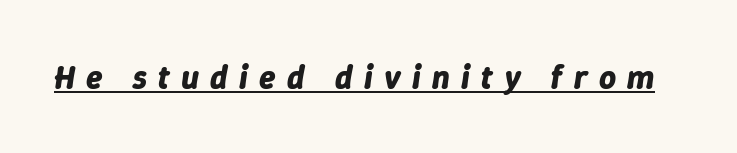
The image shows 33 px bold type, italic (leaning right); set unusually wide letter spacing (+0.34 em), underlined; low stroke contrast and a medium x-height.
